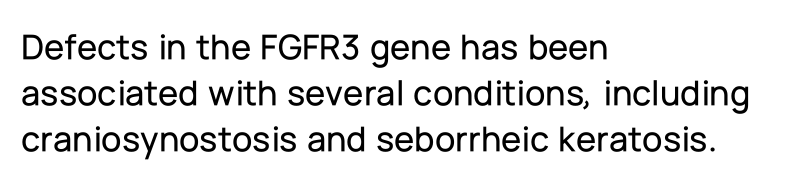
Q: Is the text italic (slanted)? A: No, it is upright.
Q: Is the typeface a serif or a sans-serif typeface? A: Sans-serif.
Q: Is the text underlined? A: No.
Q: How is the paragraph aligned? A: Left-aligned.
Q: Is the spacing between letters normal or unusually wide? A: Normal.
Q: Is the spacing between lines tight, normal or loose? A: Normal.
Q: Width (condensed, normal, or wide)? A: Normal.
Q: Stroke contrast? A: Low.
Q: x-height? A: Medium.
Q: Monospaced? A: No.
